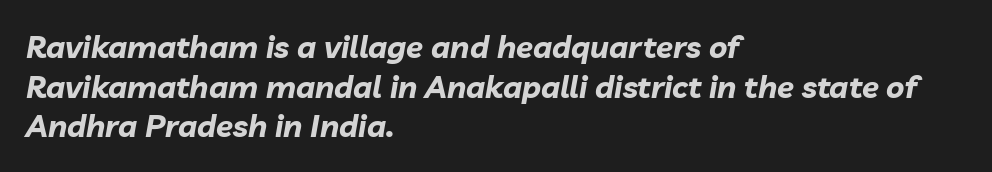
Is the type bold? Yes — the strokes are clearly thick and heavy. Any mark beneath the type? The region is blank. The letters advance in unequal steps, a hallmark of proportional type. The text carries the slant typical of an italic or oblique font. The space between consecutive lines is moderate. One-word summary of the alignment: left.
